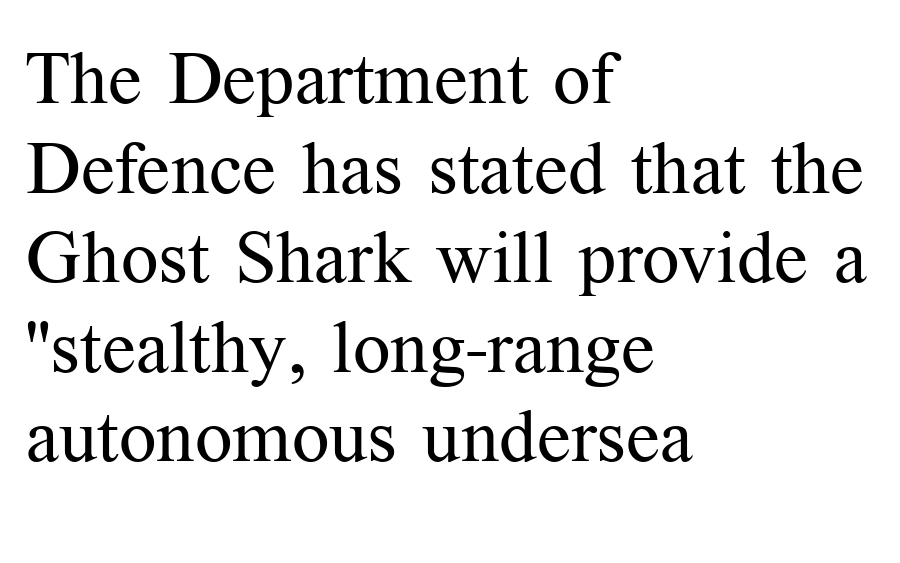
Caption: face not bold, strokes unweighted. Compared with typical body copy, the letter spacing here is the same. Underlining? Definitely not there. Does the type have serifs? Yes, each stem ends in a small foot.
